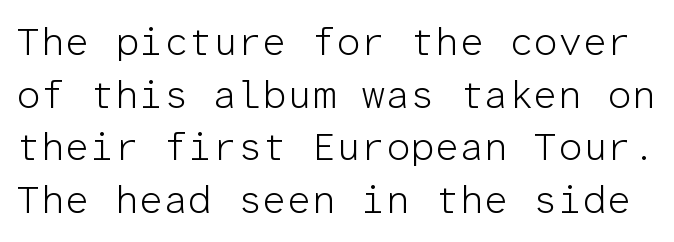
{"serif": "no", "italic": "no", "bold": "no", "weight": "light", "width": "normal", "stroke_contrast": "low", "x_height": "medium", "monospaced": "yes", "underline": "no", "line_spacing": "normal", "line_spacing_ratio": 1.35, "letter_spacing": "normal", "letter_spacing_em": 0.0, "glyph_px": 39}
